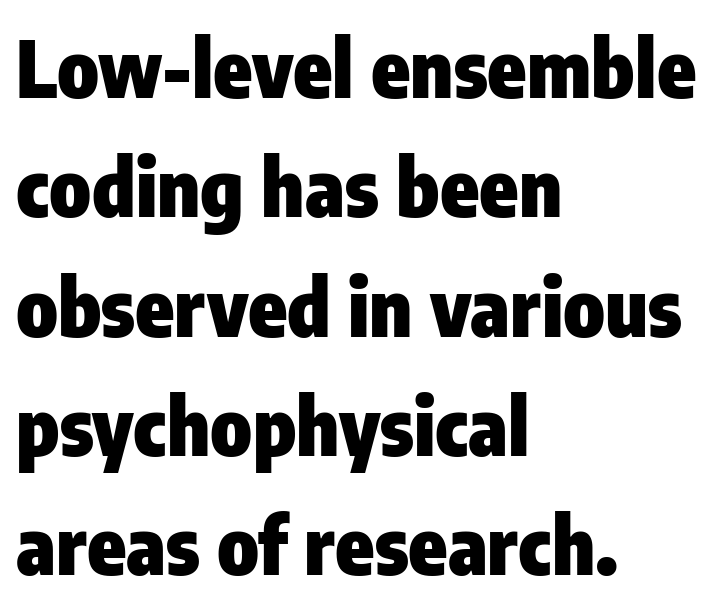
Q: Is the text bold? A: Yes.
Q: Is the text italic (slanted)? A: No, it is upright.
Q: Is the typeface a serif or a sans-serif typeface? A: Sans-serif.
Q: Is the text underlined? A: No.
Q: How is the paragraph aligned? A: Left-aligned.
Q: Is the spacing between letters normal or unusually wide? A: Normal.
Q: Is the spacing between lines tight, normal or loose? A: Normal.
Q: Width (condensed, normal, or wide)? A: Condensed.
Q: Stroke contrast? A: Low.
Q: x-height? A: Medium.
Q: Monospaced? A: No.
